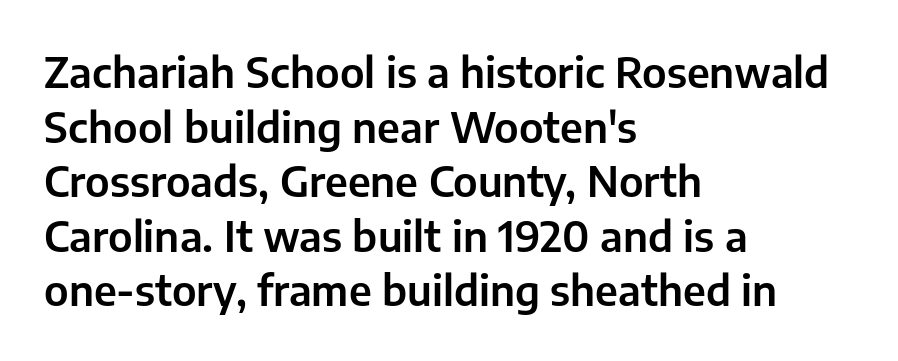
{"serif": "no", "italic": "no", "width": "normal", "stroke_contrast": "low", "x_height": "medium", "monospaced": "no", "underline": "no", "align": "left", "line_spacing": "normal", "line_spacing_ratio": 1.3, "letter_spacing": "normal", "letter_spacing_em": 0.0, "glyph_px": 42}
